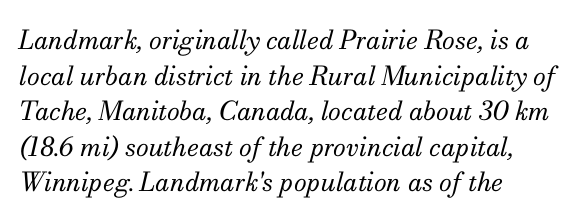
{"italic": "yes", "lean": "right", "slant_degrees": 13, "bold": "no", "underline": "no", "align": "left", "line_spacing": "normal", "line_spacing_ratio": 1.37, "letter_spacing": "normal", "letter_spacing_em": 0.0, "glyph_px": 26}
